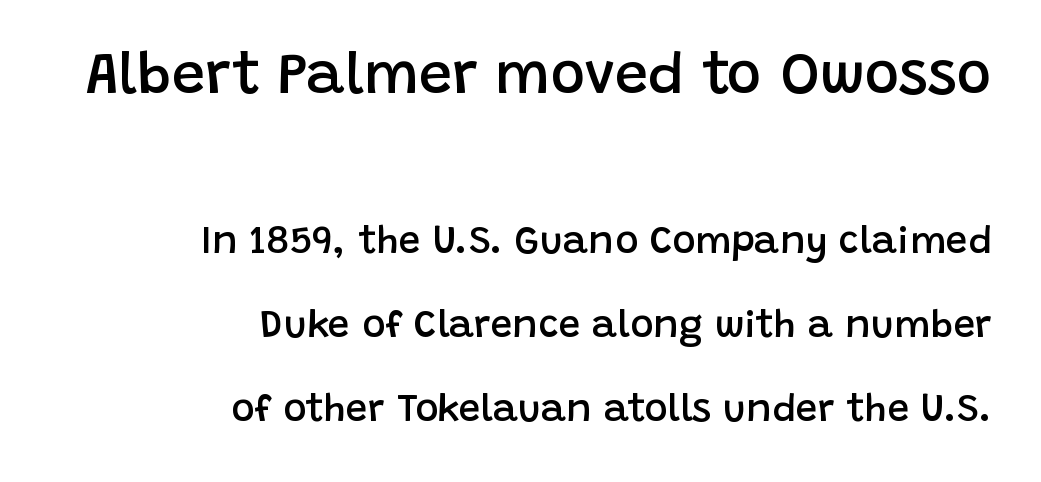
Q: Is the text bold? A: Semi-bold.
Q: Is the text italic (slanted)? A: No, it is upright.
Q: Is the typeface a serif or a sans-serif typeface? A: Sans-serif.
Q: Is the text underlined? A: No.
Q: How is the paragraph aligned? A: Right-aligned.
Q: Is the spacing between letters normal or unusually wide? A: Normal.
Q: Is the spacing between lines tight, normal or loose? A: Loose.
Q: Which block of text is set in a larger size, the first (top) or the second (bottom)? A: The first (top) one.
Q: Width (condensed, normal, or wide)? A: Normal.
Q: Stroke contrast? A: Low.
Q: x-height? A: Large.
Q: Monospaced? A: No.
